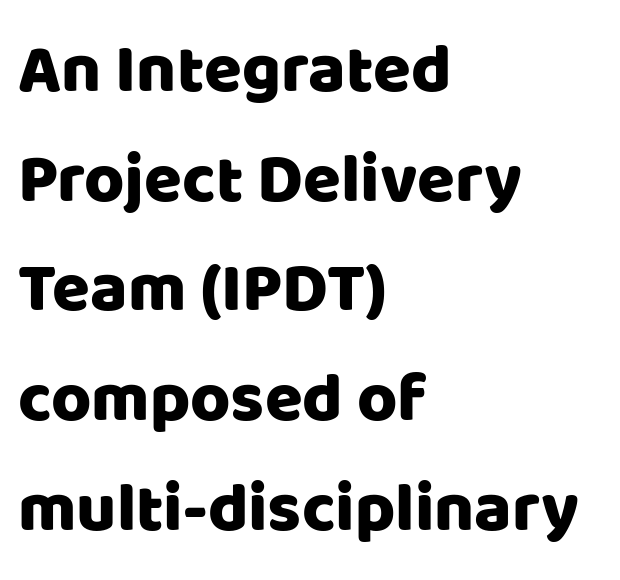
The image shows 69 px sans-serif type, upright; set left-aligned, normal line spacing (1.59x), normal letter spacing, not underlined; low stroke contrast and a large x-height.
